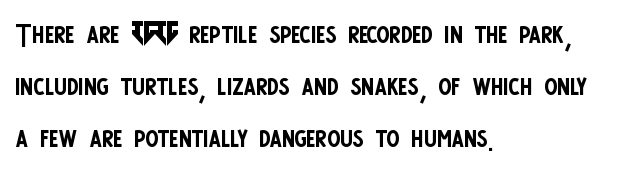
Every character sits straight up, as roman type does. In terms of leading, this rendering sits right in the middle. All the whitespace from short lines collects on the right. Nothing sits at the stroke ends, so this counts as sans-serif. Words float on clear page, feet unadorned.
